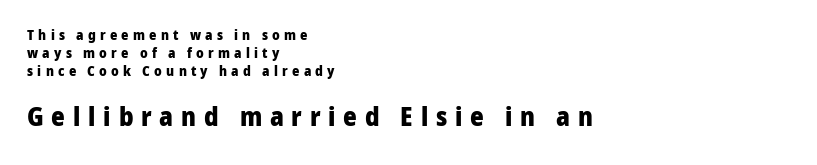
Q: Is the text bold? A: Yes.
Q: Is the text italic (slanted)? A: No, it is upright.
Q: Is the text underlined? A: No.
Q: How is the paragraph aligned? A: Left-aligned.
Q: Is the spacing between letters normal or unusually wide? A: Unusually wide.
Q: Is the spacing between lines tight, normal or loose? A: Normal.
Q: Which block of text is set in a larger size, the first (top) or the second (bottom)? A: The second (bottom) one.
